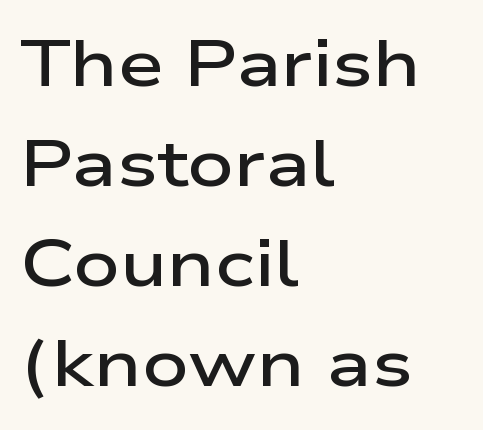
Q: Is the text bold? A: Semi-bold.
Q: Is the text italic (slanted)? A: No, it is upright.
Q: Is the typeface a serif or a sans-serif typeface? A: Sans-serif.
Q: Is the text underlined? A: No.
Q: How is the paragraph aligned? A: Left-aligned.
Q: Is the spacing between letters normal or unusually wide? A: Normal.
Q: Is the spacing between lines tight, normal or loose? A: Normal.
Q: Width (condensed, normal, or wide)? A: Wide.
Q: Stroke contrast? A: Low.
Q: x-height? A: Medium.
Q: Monospaced? A: No.
